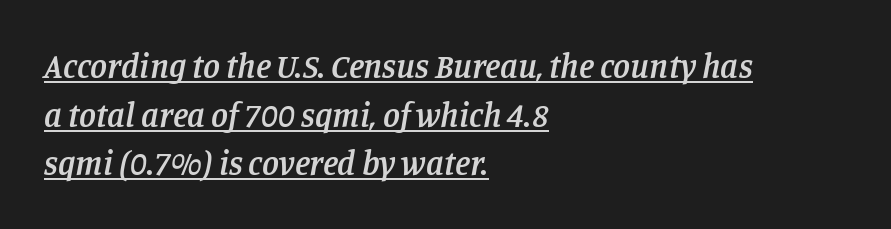
Q: Is the text bold? A: Semi-bold.
Q: Is the text italic (slanted)? A: Yes, it leans right by about 11 degrees.
Q: Is the typeface a serif or a sans-serif typeface? A: Serif.
Q: Is the text underlined? A: Yes.
Q: How is the paragraph aligned? A: Left-aligned.
Q: Is the spacing between letters normal or unusually wide? A: Normal.
Q: Is the spacing between lines tight, normal or loose? A: Normal.
Q: Width (condensed, normal, or wide)? A: Normal.
Q: Stroke contrast? A: Low.
Q: x-height? A: Large.
Q: Monospaced? A: No.
